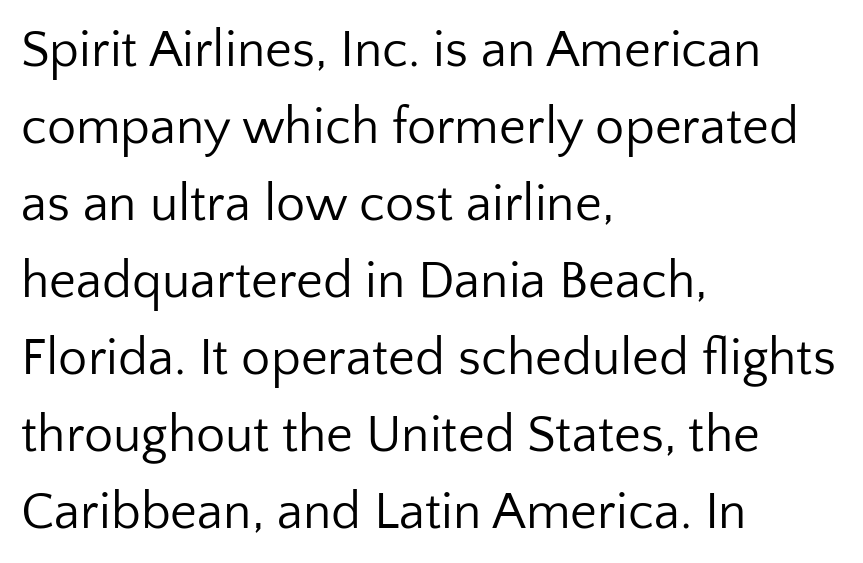
{"serif": "no", "italic": "no", "bold": "no", "weight": "regular", "width": "normal", "stroke_contrast": "low", "x_height": "medium", "monospaced": "no", "underline": "no", "align": "left", "line_spacing": "normal", "line_spacing_ratio": 1.48, "letter_spacing": "normal", "letter_spacing_em": 0.0, "glyph_px": 52}
